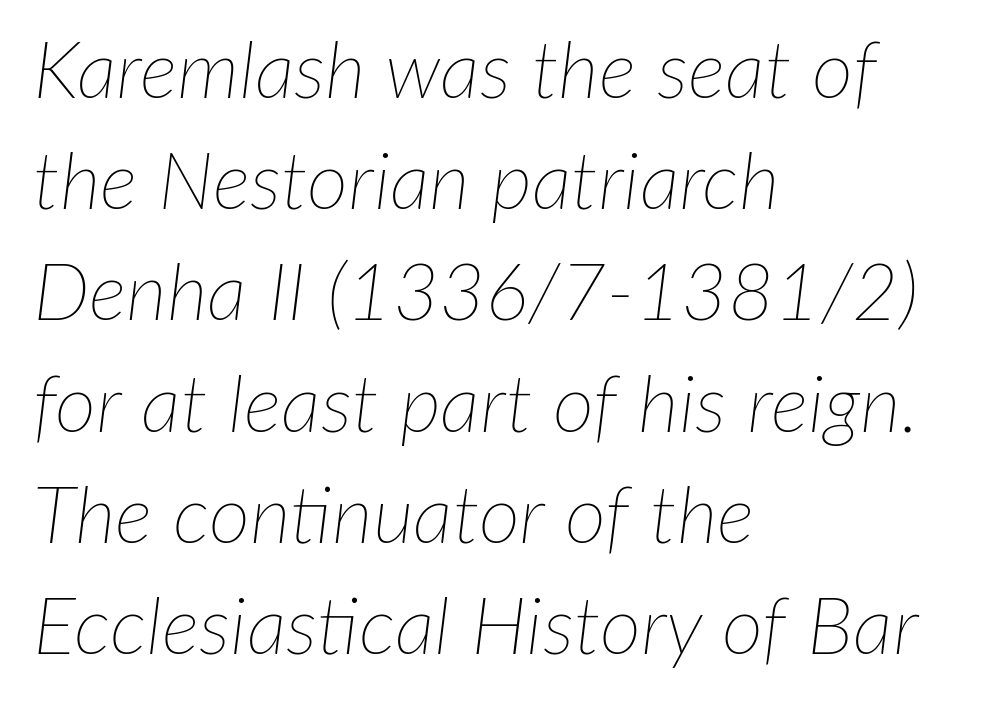
Character widths vary here, with narrow letters taking less room than wide ones. The horizontal fit of the characters is conventional and even. Counters stay open thanks to moderate or lighter strokes. These lines are set flush left with a ragged right edge. This block has exactly the height ordinary leading produces. The typography opts for an oblique posture over an upright one.
